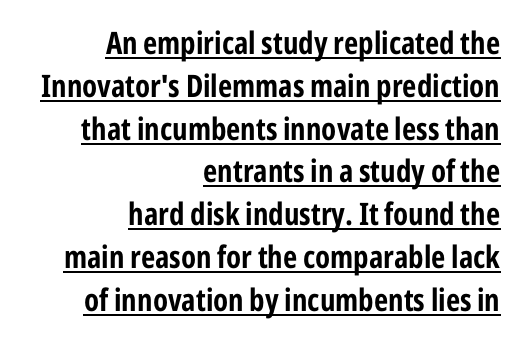
{"serif": "no", "italic": "no", "bold": "yes", "weight": "bold", "width": "condensed", "stroke_contrast": "low", "x_height": "medium", "monospaced": "no", "underline": "yes", "align": "right", "line_spacing": "normal", "line_spacing_ratio": 1.38, "letter_spacing": "normal", "letter_spacing_em": 0.0, "glyph_px": 31}
